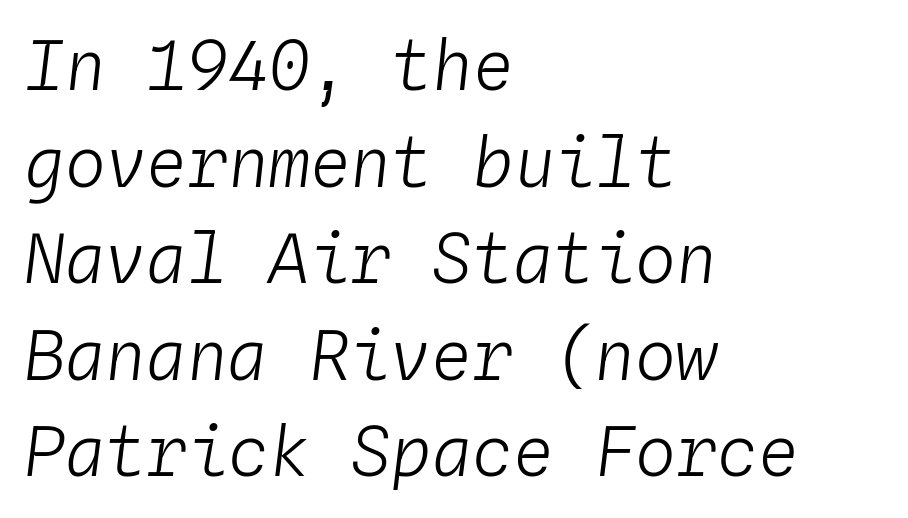
{"italic": "yes", "lean": "right", "slant_degrees": 4, "bold": "no", "weight": "light", "width": "normal", "stroke_contrast": "low", "x_height": "medium", "monospaced": "yes", "underline": "no", "align": "left", "line_spacing": "normal", "line_spacing_ratio": 1.42, "letter_spacing": "normal", "letter_spacing_em": 0.0, "glyph_px": 68}
